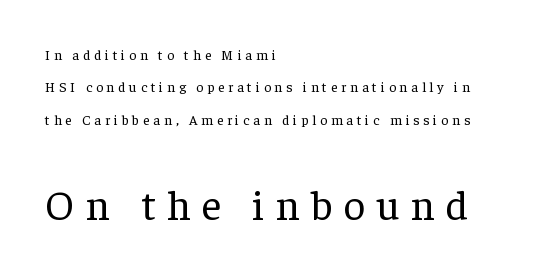
Q: Is the text bold? A: No.
Q: Is the text italic (slanted)? A: No, it is upright.
Q: Is the typeface a serif or a sans-serif typeface? A: Serif.
Q: Is the text underlined? A: No.
Q: How is the paragraph aligned? A: Left-aligned.
Q: Is the spacing between letters normal or unusually wide? A: Unusually wide.
Q: Is the spacing between lines tight, normal or loose? A: Loose.
Q: Which block of text is set in a larger size, the first (top) or the second (bottom)? A: The second (bottom) one.
Q: Width (condensed, normal, or wide)? A: Normal.
Q: Stroke contrast? A: Low.
Q: x-height? A: Medium.
Q: Monospaced? A: No.
